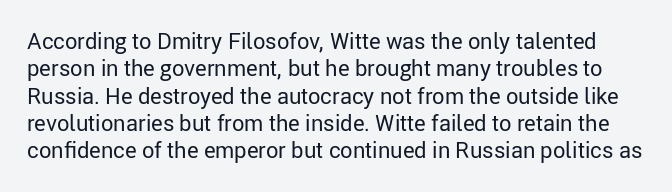
{"italic": "no", "bold": "no", "underline": "no", "line_spacing_ratio": 1.24, "letter_spacing": "normal", "letter_spacing_em": 0.0, "glyph_px": 22}
